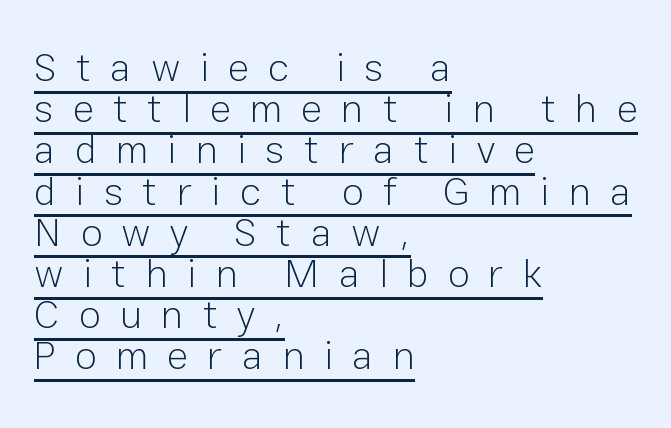
Alignment: flush left. Characters remain perfectly vertical along every line. The characters are drawn with everyday or finer stroke widths. Does the leading feel generous? Not at all — it's pinched. The designer went with a sans here, leaving each stem footless.
